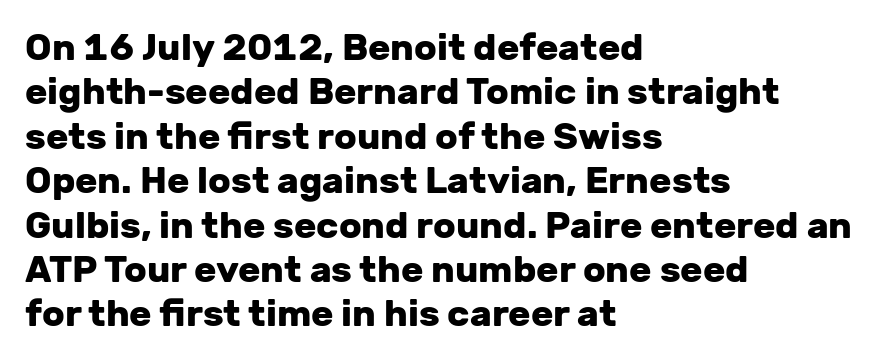
Q: Is the text bold? A: Yes.
Q: Is the text italic (slanted)? A: No, it is upright.
Q: Is the typeface a serif or a sans-serif typeface? A: Sans-serif.
Q: Is the text underlined? A: No.
Q: How is the paragraph aligned? A: Left-aligned.
Q: Is the spacing between letters normal or unusually wide? A: Normal.
Q: Width (condensed, normal, or wide)? A: Normal.
Q: Stroke contrast? A: Low.
Q: x-height? A: Medium.
Q: Monospaced? A: No.
